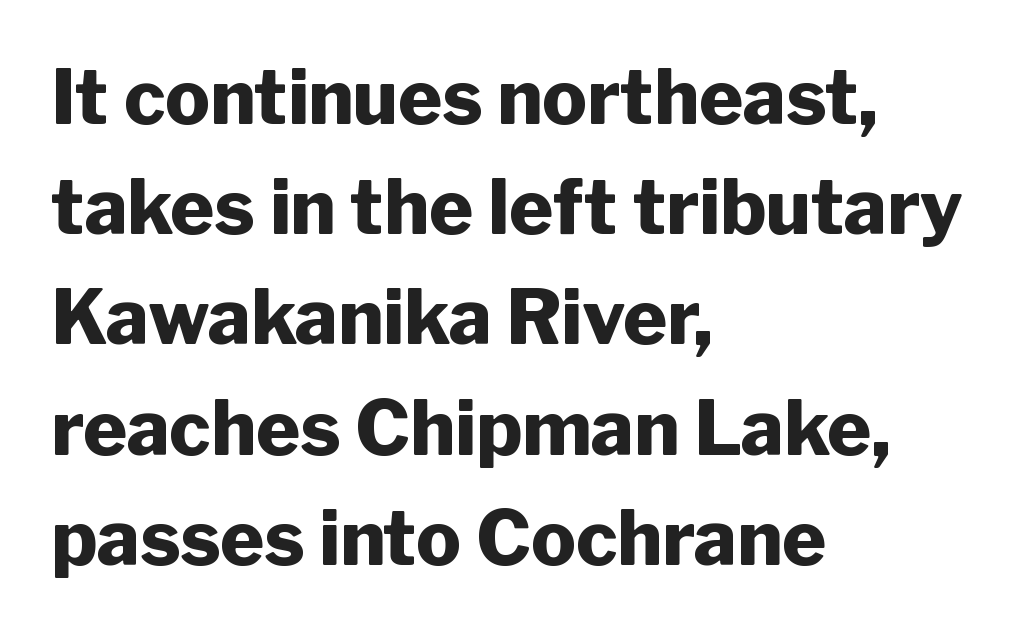
{"serif": "no", "italic": "no", "bold": "yes", "weight": "heavy", "width": "normal", "stroke_contrast": "low", "x_height": "medium", "monospaced": "no", "underline": "no", "align": "left", "line_spacing": "normal", "line_spacing_ratio": 1.47, "letter_spacing": "normal", "letter_spacing_em": 0.0, "glyph_px": 75}
